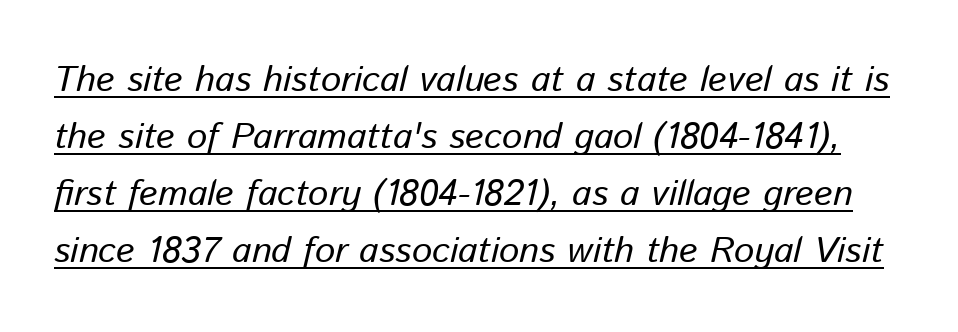
Q: Is the text italic (slanted)? A: Yes, it leans right by about 13 degrees.
Q: Is the text underlined? A: Yes.
Q: Is the spacing between letters normal or unusually wide? A: Normal.
Q: Is the spacing between lines tight, normal or loose? A: Normal.
Q: Width (condensed, normal, or wide)? A: Normal.
Q: Stroke contrast? A: Low.
Q: x-height? A: Medium.
Q: Monospaced? A: No.
